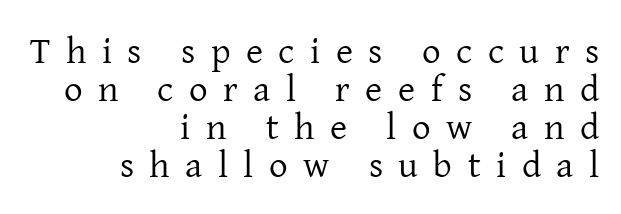
Proportional: the letters do not fall into vertical columns. Every character sits straight up, as roman type does. Letter spacing: wide. The paragraph has a hard right edge and a soft left edge.
